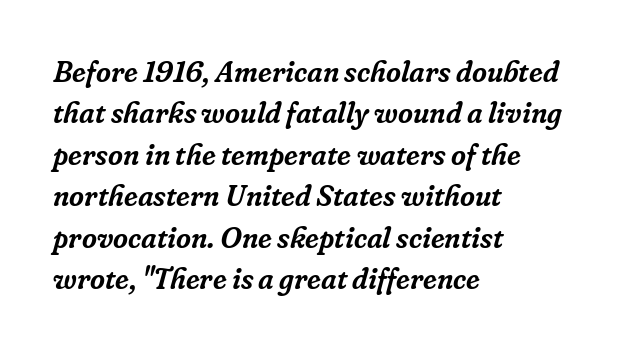
The rag falls on the right side of this text block. Each row of text sits above clean, open space. Line spacing here is normal. Each letter's strokes conclude with small projecting serifs. If you drew a line through each stem, it would be angled.
